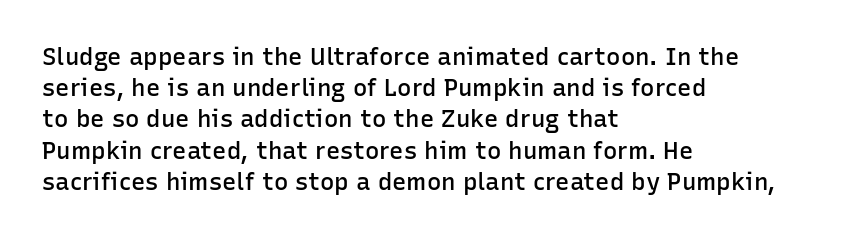
The image shows 24 px text type, upright; set left-aligned, normal line spacing (1.3x), normal letter spacing, not underlined.
